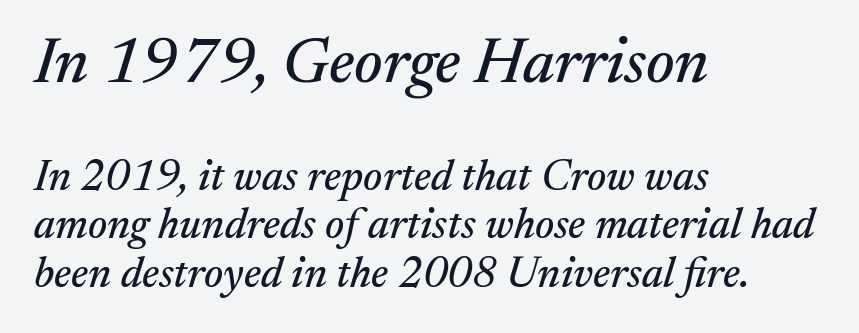
Q: Is the text italic (slanted)? A: Yes, it leans right by about 17 degrees.
Q: Is the typeface a serif or a sans-serif typeface? A: Serif.
Q: Is the text underlined? A: No.
Q: How is the paragraph aligned? A: Left-aligned.
Q: Is the spacing between letters normal or unusually wide? A: Normal.
Q: Is the spacing between lines tight, normal or loose? A: Tight.
Q: Which block of text is set in a larger size, the first (top) or the second (bottom)? A: The first (top) one.
Q: Width (condensed, normal, or wide)? A: Normal.
Q: Stroke contrast? A: Medium.
Q: x-height? A: Medium.
Q: Monospaced? A: No.
